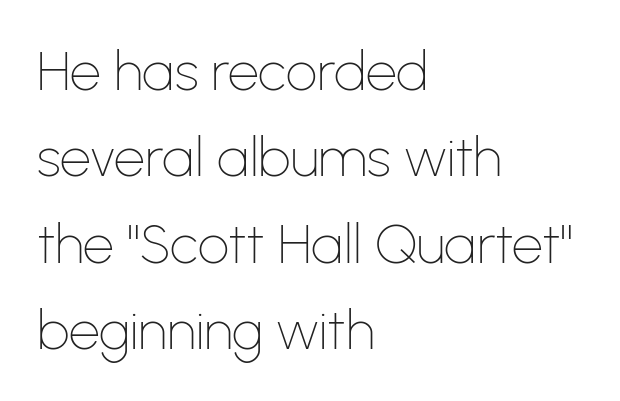
{"serif": "no", "italic": "no", "bold": "no", "weight": "thin", "width": "normal", "stroke_contrast": "low", "x_height": "medium", "monospaced": "no", "underline": "no", "align": "left", "line_spacing": "normal", "line_spacing_ratio": 1.57, "letter_spacing": "normal", "letter_spacing_em": 0.0, "glyph_px": 55}
